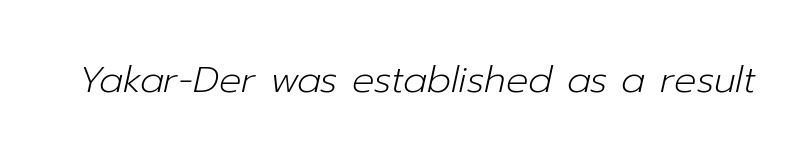
Q: Is the text bold? A: No.
Q: Is the text italic (slanted)? A: Yes, it leans right by about 12 degrees.
Q: Is the text underlined? A: No.
Q: Is the spacing between letters normal or unusually wide? A: Normal.
Q: Width (condensed, normal, or wide)? A: Normal.
Q: Stroke contrast? A: Low.
Q: x-height? A: Medium.
Q: Monospaced? A: No.
